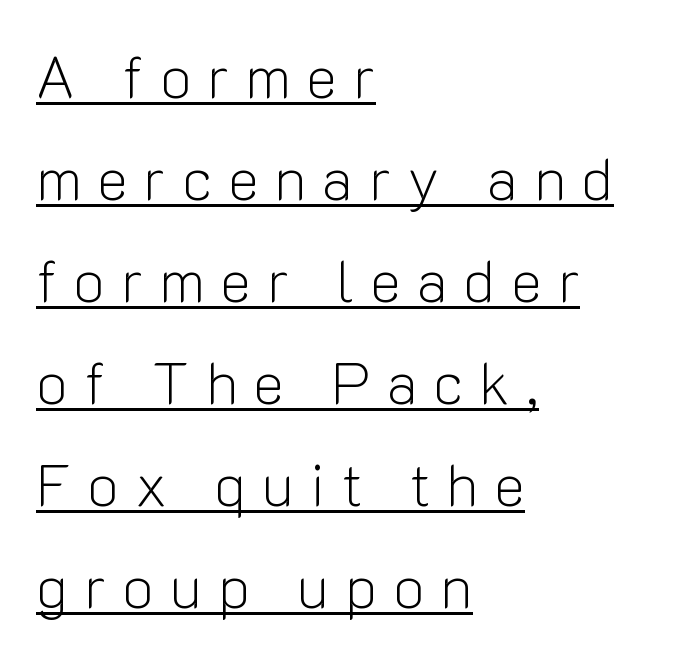
{"serif": "no", "italic": "no", "bold": "no", "weight": "light", "width": "normal", "stroke_contrast": "low", "x_height": "medium", "monospaced": "no", "underline": "yes", "align": "left", "line_spacing_ratio": 1.73, "letter_spacing": "wide", "letter_spacing_em": 0.27, "glyph_px": 59}
